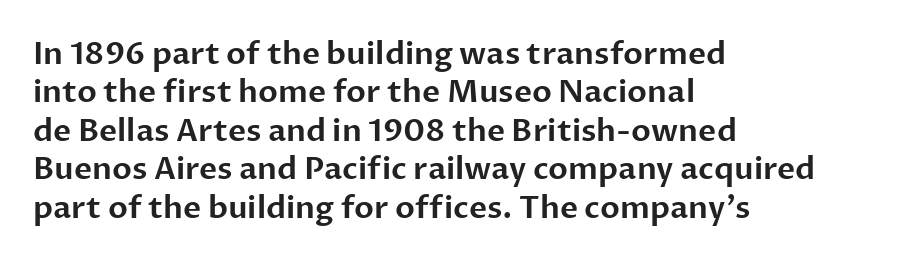
Each letter keeps its own natural width here, so spacing adapts to shape. The setting favours the left margin, as ordinary paragraphs usually do. The type is set solid horizontally, with unmodified tracking. Does the type have serifs? No, each stem ends abruptly.
